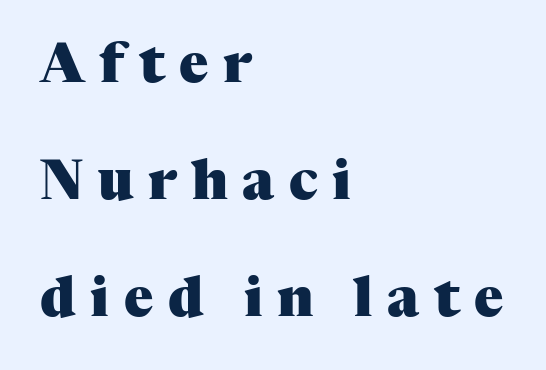
The image shows 54 px heavy serif type, upright; set left-aligned, loose line spacing (2.17x), unusually wide letter spacing (+0.27 em), not underlined; medium stroke contrast and a medium x-height.
